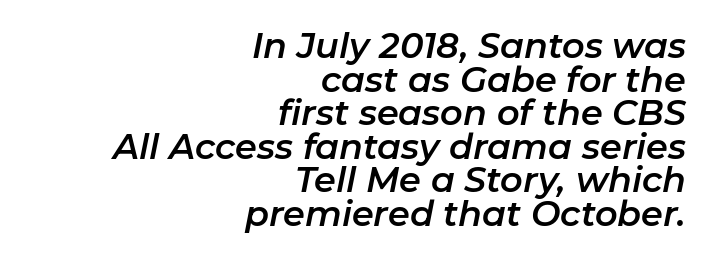
How are the letters spaced? Ordinarily, with no added tracking. Each line ends at the same right margin while the left side varies. Has an underline been added? It has not. There's an unmistakable incline to the writing here. Regarding leading, the lines here are crowded together. Do the characters align in a grid? No, the font is proportional.
